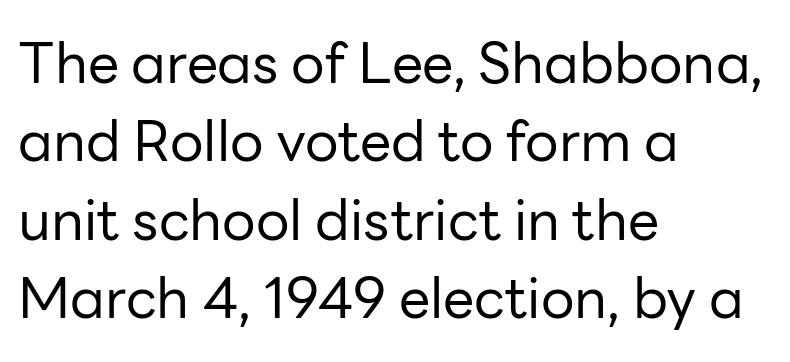
The image shows 56 px regular-weight sans-serif type, upright; set left-aligned, normal line spacing (1.4x), normal letter spacing, not underlined; low stroke contrast and a medium x-height.
